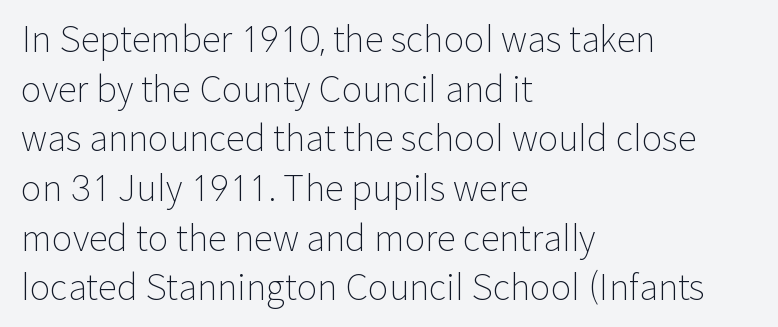
{"serif": "no", "italic": "no", "bold": "no", "weight": "light", "width": "normal", "stroke_contrast": "low", "x_height": "medium", "monospaced": "no", "underline": "no", "align": "left", "line_spacing": "normal", "line_spacing_ratio": 1.42, "letter_spacing": "normal", "letter_spacing_em": 0.0, "glyph_px": 35}
